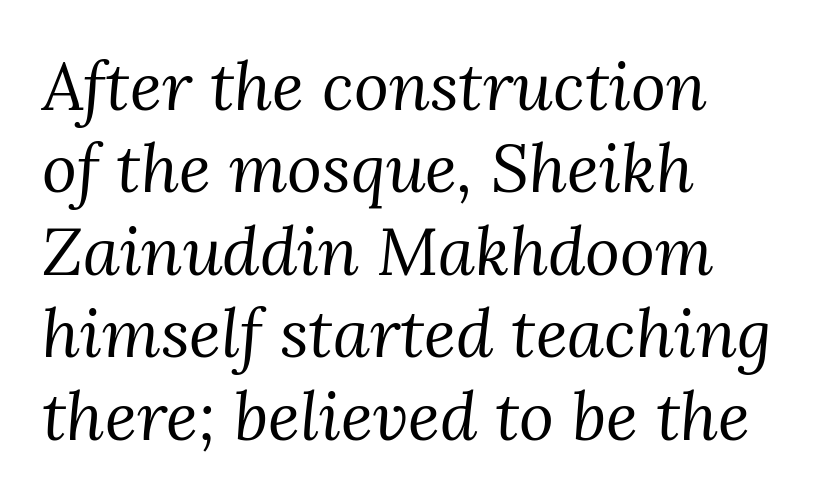
{"serif": "yes", "italic": "yes", "lean": "right", "slant_degrees": 3, "bold": "no", "weight": "regular", "width": "normal", "stroke_contrast": "medium", "x_height": "medium", "monospaced": "no", "underline": "no", "align": "left", "line_spacing_ratio": 1.23, "letter_spacing": "normal", "letter_spacing_em": 0.0, "glyph_px": 67}
